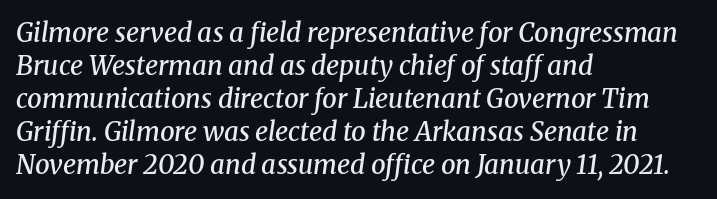
The image shows 26 px text type, italic (leaning right); set left-aligned, normal line spacing (1.27x), normal letter spacing, not underlined.
